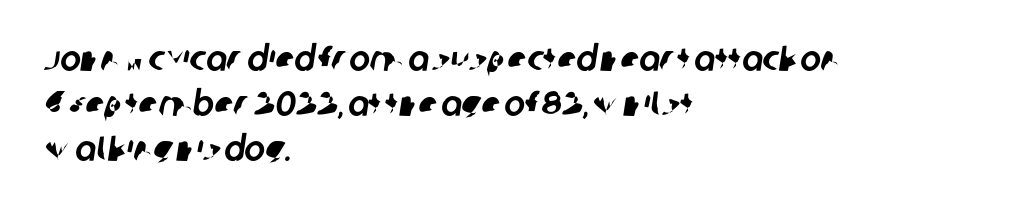
The image shows 35 px sans-serif type; set left-aligned, normal line spacing (1.28x), normal letter spacing, not underlined; low stroke contrast and a large x-height.
